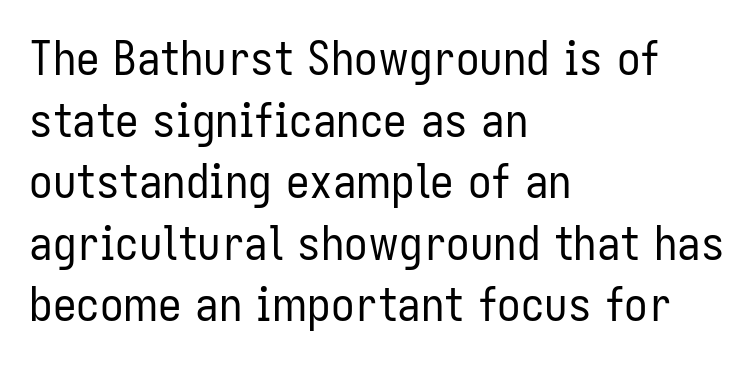
{"serif": "no", "italic": "no", "bold": "no", "weight": "regular", "width": "condensed", "stroke_contrast": "low", "x_height": "medium", "monospaced": "no", "underline": "no", "align": "left", "line_spacing": "normal", "line_spacing_ratio": 1.31, "letter_spacing": "normal", "letter_spacing_em": 0.0, "glyph_px": 47}
